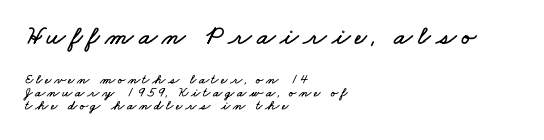
{"underline": "no", "align": "left", "line_spacing": "tight", "line_spacing_ratio": 0.96, "larger_block": "first", "size_ratio": 1.93, "glyph_px": 27}
